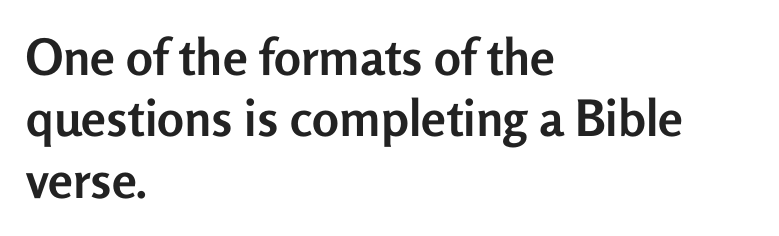
Compared with typical body copy, the letter spacing here is the same. Stroke terminals: plain, sans-serif. Teacher's note: observe the even left margin — that is flush-left alignment. Upright lettering throughout. A typesetter would call this proportional, since set widths differ per character. Just letters on the line, the space beneath them empty.
